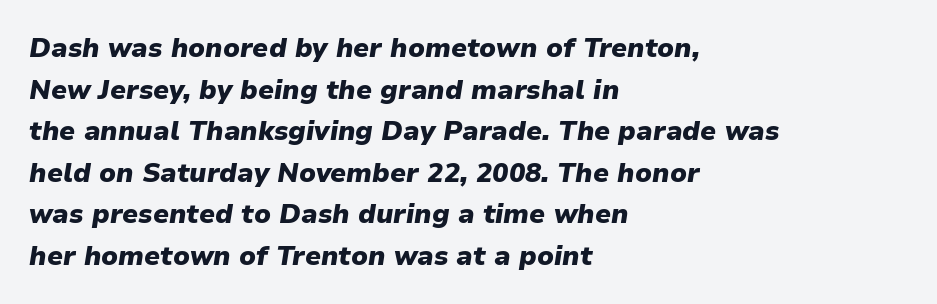
{"italic": "yes", "lean": "right", "slant_degrees": 9, "bold": "yes", "underline": "no", "align": "left", "line_spacing": "normal", "line_spacing_ratio": 1.54, "letter_spacing": "normal", "letter_spacing_em": 0.0, "glyph_px": 27}
